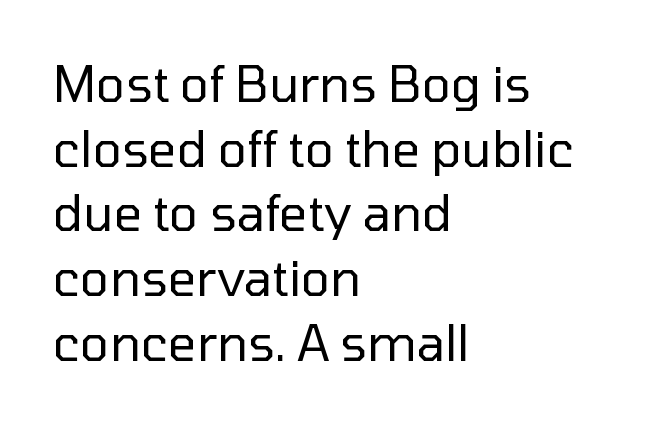
Q: Is the text bold? A: No.
Q: Is the text italic (slanted)? A: No, it is upright.
Q: Is the typeface a serif or a sans-serif typeface? A: Sans-serif.
Q: Is the text underlined? A: No.
Q: How is the paragraph aligned? A: Left-aligned.
Q: Is the spacing between letters normal or unusually wide? A: Normal.
Q: Is the spacing between lines tight, normal or loose? A: Normal.
Q: Width (condensed, normal, or wide)? A: Normal.
Q: Stroke contrast? A: Low.
Q: x-height? A: Medium.
Q: Monospaced? A: No.
